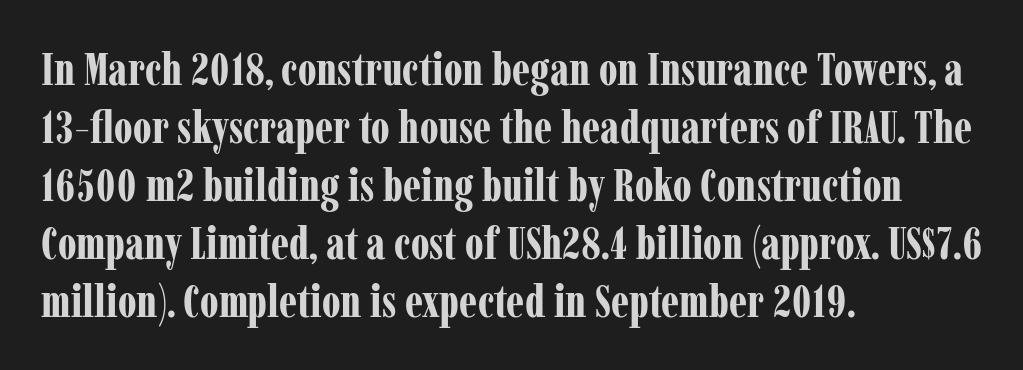
{"serif": "yes", "italic": "no", "bold": "yes", "weight": "bold", "width": "condensed", "stroke_contrast": "low", "x_height": "medium", "monospaced": "no", "underline": "no", "align": "left", "line_spacing": "normal", "line_spacing_ratio": 1.26, "letter_spacing": "normal", "letter_spacing_em": 0.0, "glyph_px": 46}
